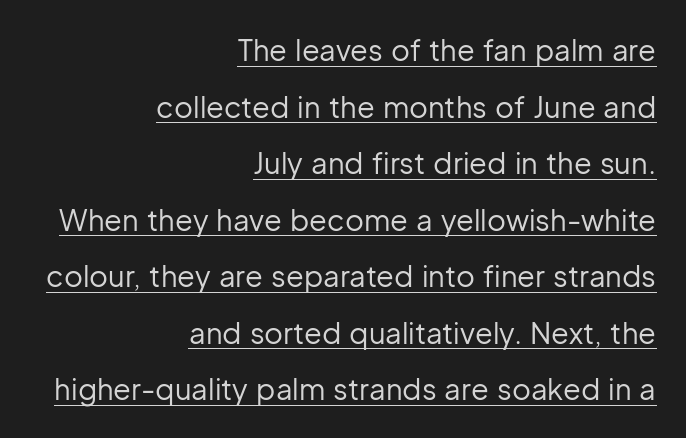
{"serif": "no", "italic": "no", "bold": "no", "weight": "regular", "width": "normal", "stroke_contrast": "low", "x_height": "medium", "monospaced": "no", "underline": "yes", "align": "right", "line_spacing": "loose", "line_spacing_ratio": 1.95, "letter_spacing": "normal", "letter_spacing_em": 0.0, "glyph_px": 29}
